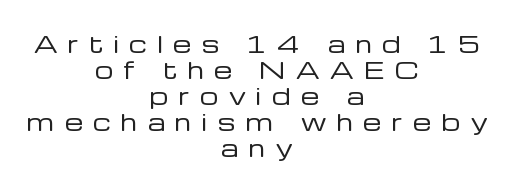
{"italic": "no", "bold": "no", "underline": "no", "align": "center", "line_spacing": "tight", "line_spacing_ratio": 1.13, "letter_spacing": "wide", "letter_spacing_em": 0.46, "glyph_px": 23}
